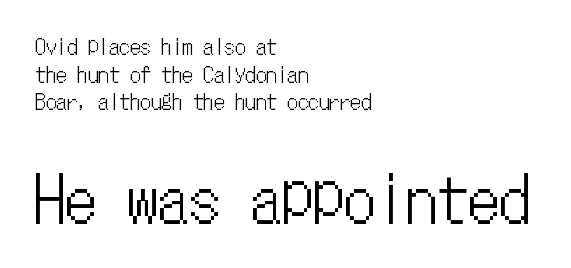
{"italic": "no", "width": "condensed", "stroke_contrast": "low", "x_height": "medium", "monospaced": "yes", "underline": "no", "align": "left", "line_spacing": "normal", "line_spacing_ratio": 1.32, "letter_spacing": "normal", "letter_spacing_em": 0.0, "larger_block": "second", "size_ratio": 2.95, "glyph_px": 62}
